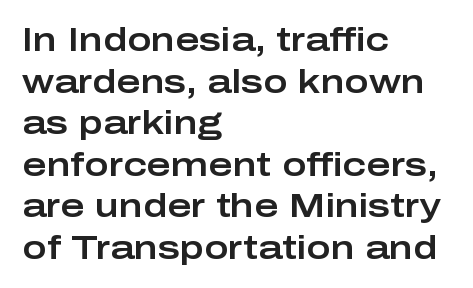
Q: Is the text italic (slanted)? A: No, it is upright.
Q: Is the typeface a serif or a sans-serif typeface? A: Sans-serif.
Q: Is the text underlined? A: No.
Q: How is the paragraph aligned? A: Left-aligned.
Q: Is the spacing between letters normal or unusually wide? A: Normal.
Q: Is the spacing between lines tight, normal or loose? A: Normal.
Q: Width (condensed, normal, or wide)? A: Wide.
Q: Stroke contrast? A: Low.
Q: x-height? A: Medium.
Q: Monospaced? A: No.
